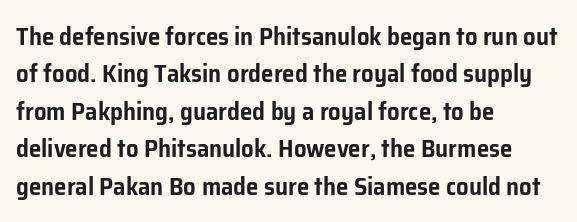
Q: Is the text italic (slanted)? A: No, it is upright.
Q: Is the text underlined? A: No.
Q: How is the paragraph aligned? A: Left-aligned.
Q: Is the spacing between letters normal or unusually wide? A: Normal.
Q: Is the spacing between lines tight, normal or loose? A: Normal.
